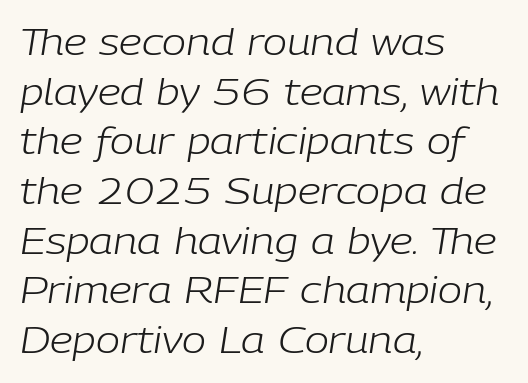
{"italic": "yes", "lean": "right", "slant_degrees": 9, "bold": "no", "weight": "light", "width": "normal", "stroke_contrast": "low", "x_height": "medium", "monospaced": "no", "underline": "no", "align": "left", "line_spacing": "normal", "line_spacing_ratio": 1.38, "letter_spacing": "normal", "letter_spacing_em": 0.0, "glyph_px": 36}
